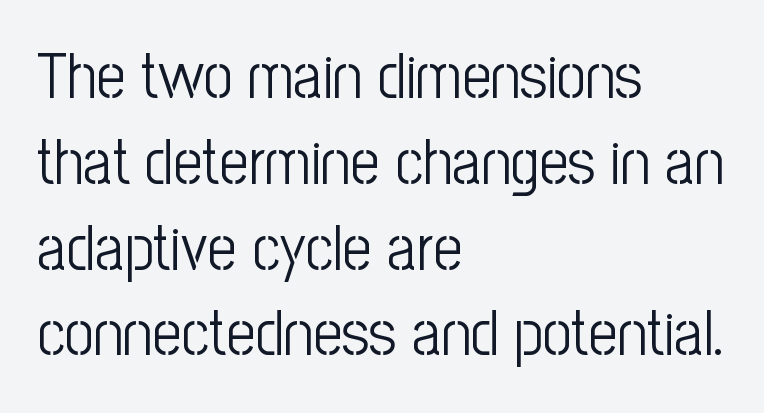
The image shows 64 px light, condensed sans-serif type, upright; set left-aligned, normal line spacing (1.34x), normal letter spacing, not underlined; low stroke contrast and a medium x-height.
